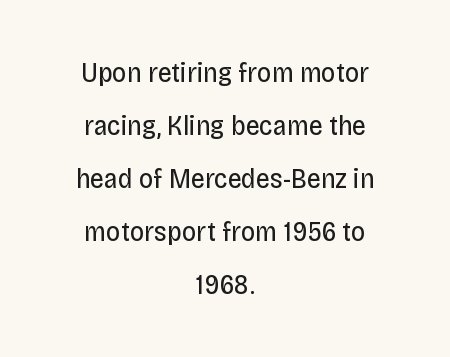
Caption: standard tracking, unaltered. Character widths vary here, with narrow letters taking less room than wide ones. The passage shown is not bold in any degree. Honestly, there is no underline to notice here at all. I'd call this a sans setting — the letters go barefoot. Every row of glyphs is offset so its center matches the block's center.
